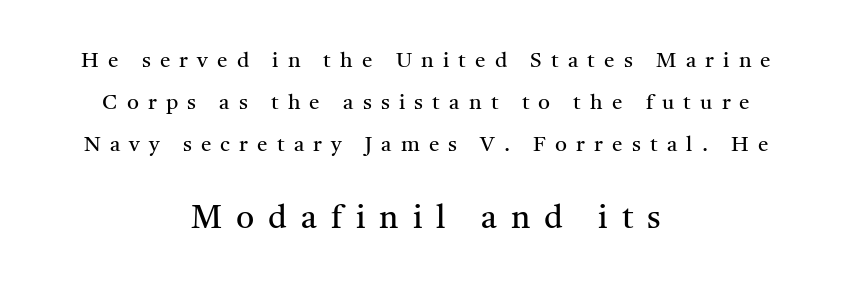
Q: Is the text bold? A: No.
Q: Is the text italic (slanted)? A: No, it is upright.
Q: Is the typeface a serif or a sans-serif typeface? A: Serif.
Q: Is the text underlined? A: No.
Q: How is the paragraph aligned? A: Centered.
Q: Is the spacing between letters normal or unusually wide? A: Unusually wide.
Q: Is the spacing between lines tight, normal or loose? A: Loose.
Q: Which block of text is set in a larger size, the first (top) or the second (bottom)? A: The second (bottom) one.
Q: Width (condensed, normal, or wide)? A: Normal.
Q: Stroke contrast? A: Medium.
Q: x-height? A: Medium.
Q: Monospaced? A: No.
